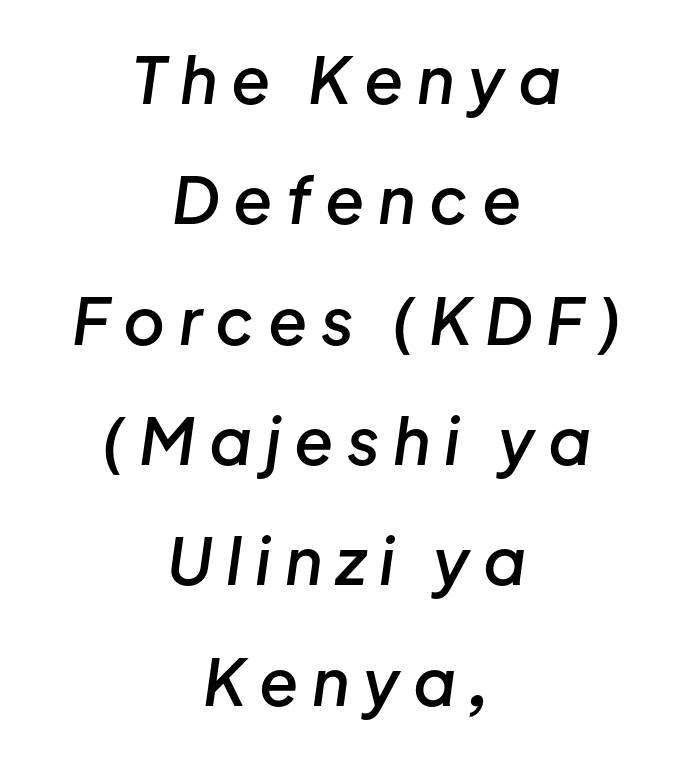
These lines are rendered in a variable-pitch font. Type without underlining. The setting favours the middle, as headings and verse often do. Letter spacing: wide. Set as a demibold, roughly 600 on the weight scale. The text carries the slant typical of an italic or oblique font.
